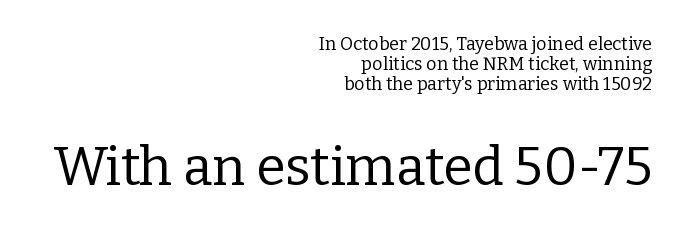
Stems and bowls with no extra thickness — not bold. Interline gaps are noticeably narrow in this sample. This rendering features lettering with no underline. You could not count columns in this text — the font is proportionally spaced. Is the letter spacing exaggerated? No — it looks like the ordinary default. Notice how the stems are strictly vertical — no italics here.
